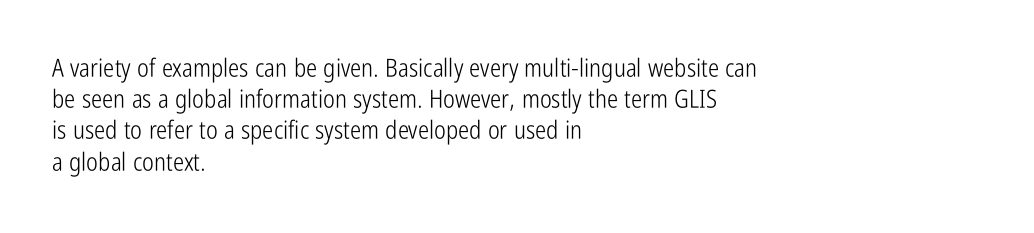
{"italic": "no", "bold": "no", "underline": "no", "align": "left", "line_spacing": "normal", "line_spacing_ratio": 1.25, "letter_spacing": "normal", "letter_spacing_em": 0.0, "glyph_px": 25}
